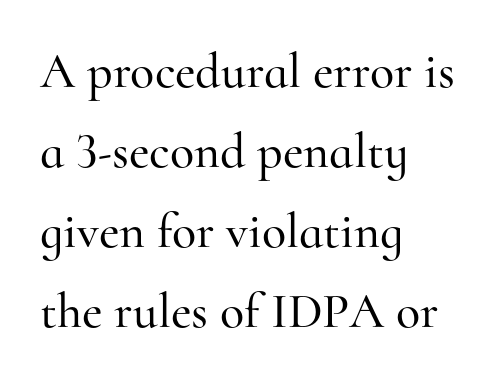
Standard letterfit; no display-style spreading of the glyphs. The characters display serif detailing at their extremities. Students, observe: this is what conventionally led text looks like. Note the varied advance widths — an 'i' is clearly narrower than an 'm'. A roman cut, with each character standing at attention. A classic flush-left, rag-right setting is used for this passage.
